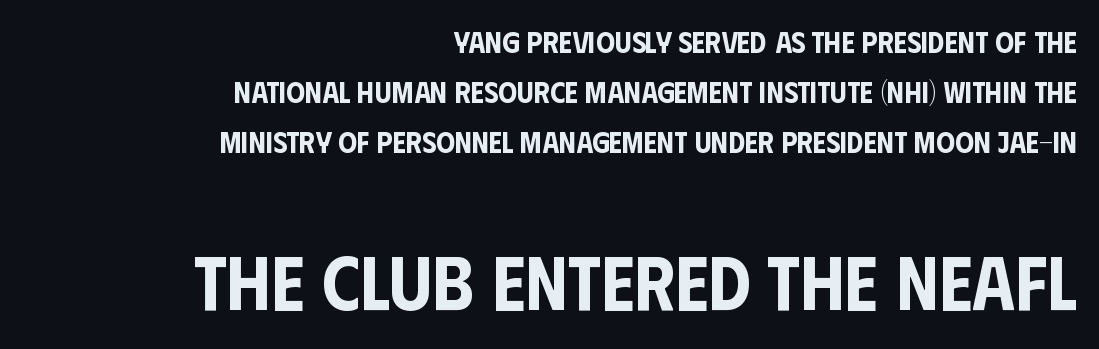
{"serif": "no", "italic": "no", "width": "condensed", "stroke_contrast": "low", "x_height": "large", "monospaced": "no", "underline": "no", "align": "right", "line_spacing": "normal", "line_spacing_ratio": 1.66, "letter_spacing": "normal", "letter_spacing_em": 0.0, "larger_block": "second", "size_ratio": 2.53, "glyph_px": 76}
